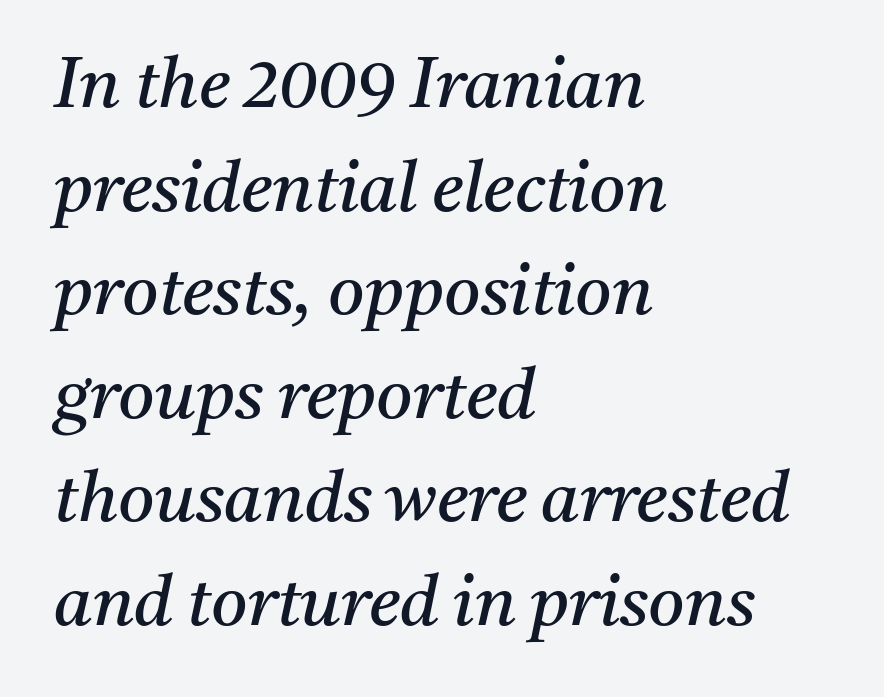
The image shows 70 px regular-weight serif type, italic (leaning right); set left-aligned, normal line spacing (1.48x), normal letter spacing, not underlined; medium stroke contrast and a medium x-height.
